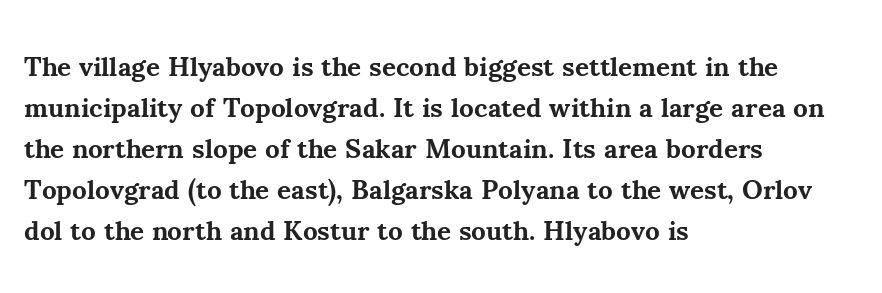
The image shows 27 px bold type, upright; set left-aligned, normal line spacing (1.52x), normal letter spacing, not underlined.
